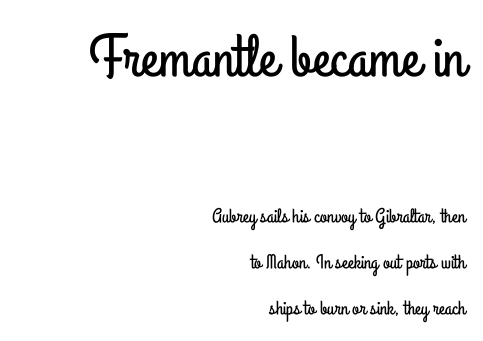
{"serif": "no", "italic": "no", "width": "condensed", "stroke_contrast": "low", "x_height": "small", "monospaced": "no", "underline": "no", "align": "right", "line_spacing": "loose", "line_spacing_ratio": 2.29, "letter_spacing": "normal", "letter_spacing_em": 0.0, "larger_block": "first", "size_ratio": 3.0, "glyph_px": 60}
